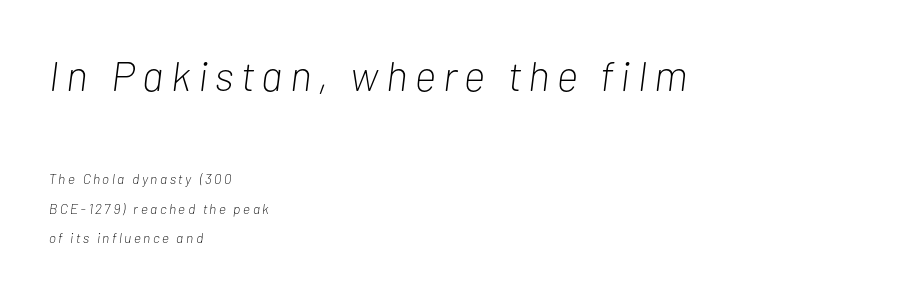
The specimen reads as italic at a glance. Stems and bowls with no extra thickness — not bold. The designer gave the opening block more size than the closing block. Short and long lines alike share a common starting point at left. Horizontal bands of white between lines are thick stripes.
